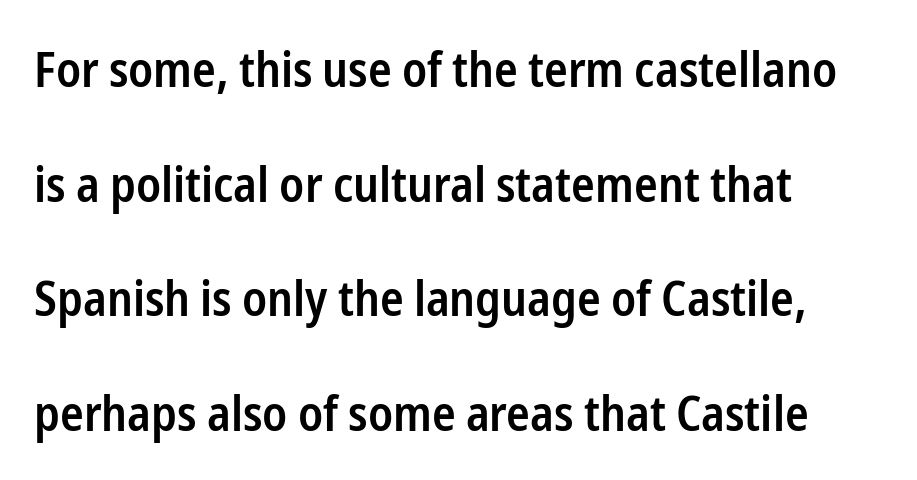
{"serif": "no", "italic": "no", "bold": "semi", "weight": "semibold", "width": "condensed", "stroke_contrast": "low", "x_height": "medium", "monospaced": "no", "underline": "no", "align": "left", "line_spacing": "loose", "line_spacing_ratio": 2.34, "letter_spacing": "normal", "letter_spacing_em": 0.0, "glyph_px": 49}
